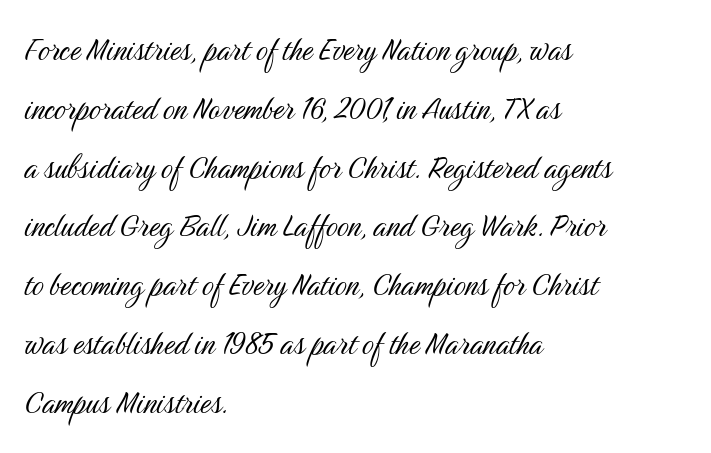
The image shows 37 px light, condensed sans-serif type; set left-aligned, normal line spacing (1.59x), normal letter spacing, not underlined; medium stroke contrast and a medium x-height.
